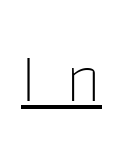
The image shows 69 px thin sans-serif type, upright; set unusually wide letter spacing (+0.44 em), underlined; low stroke contrast and a medium x-height.
